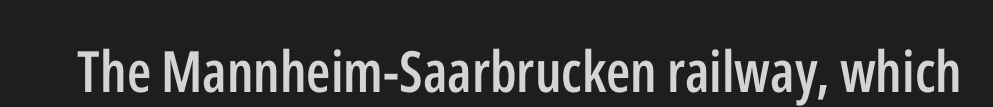
{"serif": "no", "italic": "no", "bold": "semi", "weight": "semibold", "width": "condensed", "stroke_contrast": "low", "x_height": "medium", "monospaced": "no", "underline": "no", "letter_spacing": "normal", "letter_spacing_em": 0.0, "glyph_px": 57}
